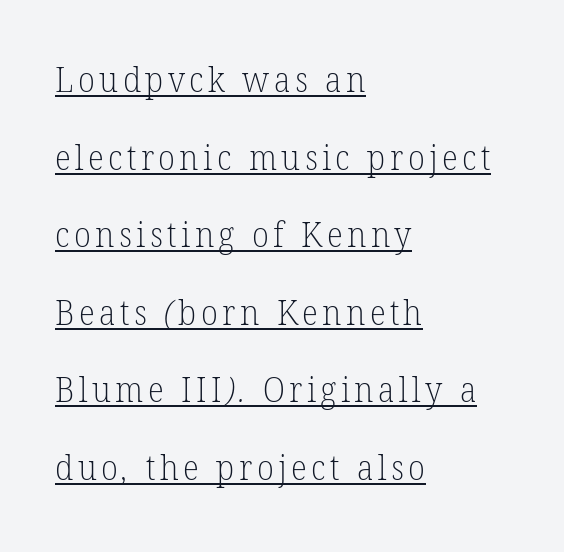
{"serif": "yes", "bold": "no", "weight": "light", "width": "normal", "stroke_contrast": "low", "x_height": "medium", "monospaced": "no", "underline": "yes", "align": "left", "line_spacing": "loose", "line_spacing_ratio": 2.28, "glyph_px": 34}
